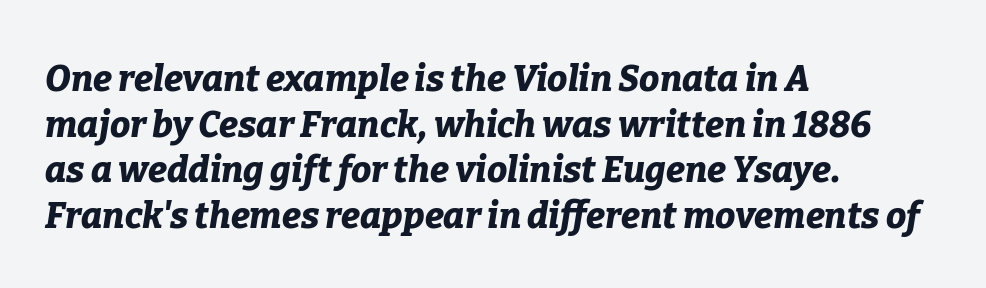
Q: Is the text bold? A: Yes.
Q: Is the text italic (slanted)? A: Yes, it leans right by about 9 degrees.
Q: Is the text underlined? A: No.
Q: How is the paragraph aligned? A: Left-aligned.
Q: Is the spacing between letters normal or unusually wide? A: Normal.
Q: Is the spacing between lines tight, normal or loose? A: Normal.
Q: Width (condensed, normal, or wide)? A: Normal.
Q: Stroke contrast? A: Low.
Q: x-height? A: Medium.
Q: Monospaced? A: No.
